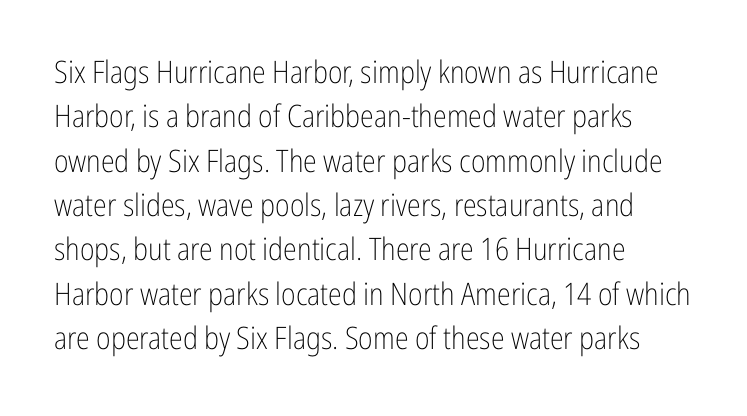
{"serif": "no", "italic": "no", "bold": "no", "weight": "light", "width": "condensed", "stroke_contrast": "low", "x_height": "medium", "monospaced": "no", "underline": "no", "align": "left", "line_spacing": "normal", "line_spacing_ratio": 1.43, "letter_spacing": "normal", "letter_spacing_em": 0.0, "glyph_px": 31}
